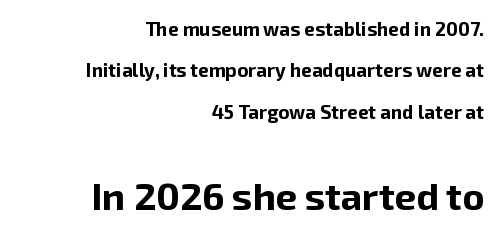
Q: Is the text bold? A: Yes.
Q: Is the text italic (slanted)? A: No, it is upright.
Q: Is the typeface a serif or a sans-serif typeface? A: Sans-serif.
Q: Is the text underlined? A: No.
Q: How is the paragraph aligned? A: Right-aligned.
Q: Is the spacing between letters normal or unusually wide? A: Normal.
Q: Is the spacing between lines tight, normal or loose? A: Loose.
Q: Which block of text is set in a larger size, the first (top) or the second (bottom)? A: The second (bottom) one.
Q: Width (condensed, normal, or wide)? A: Normal.
Q: Stroke contrast? A: Low.
Q: x-height? A: Medium.
Q: Monospaced? A: No.
